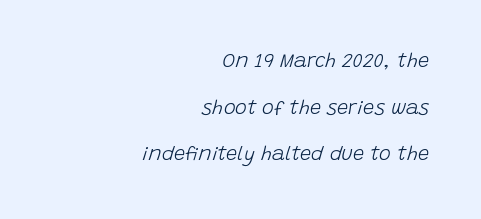
Q: Is the text bold? A: No.
Q: Is the text italic (slanted)? A: Yes, it leans right by about 15 degrees.
Q: Is the text underlined? A: No.
Q: How is the paragraph aligned? A: Right-aligned.
Q: Is the spacing between letters normal or unusually wide? A: Normal.
Q: Is the spacing between lines tight, normal or loose? A: Loose.
